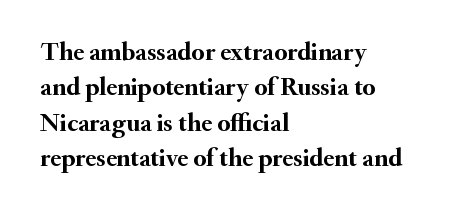
Normally led — the rows are evenly, conventionally spaced. A roman cut, with each character standing at attention. The gaps between neighbouring characters are ordinary and unremarkable. The words here are not underlined. Left-aligned paragraph, ragged on the right. The typesetting leans heavy: a genuine bold.
